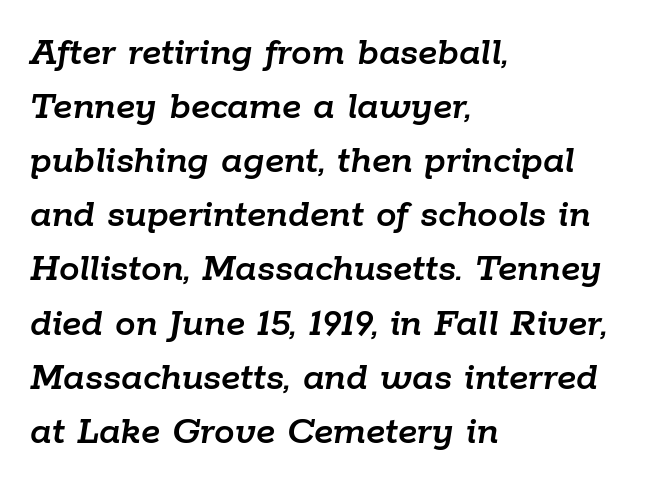
The zone under the glyphs is completely vacant. The rendering uses a moderate line-height, typical for paragraphs. Is the block centered? No — it sits flush against the left margin. This sample has the flowing, uneven cadence of proportional lettering. Students, note that the glyphs here touch the page at normal intervals.
